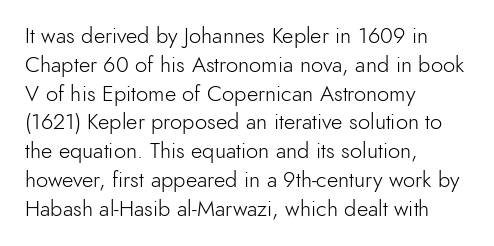
{"italic": "no", "bold": "no", "underline": "no", "align": "left", "line_spacing": "normal", "line_spacing_ratio": 1.31, "letter_spacing": "normal", "letter_spacing_em": 0.0, "glyph_px": 22}
